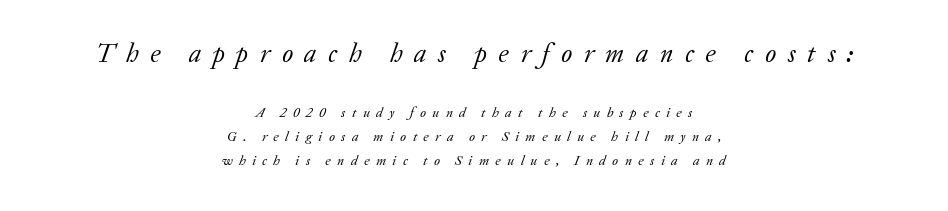
The image shows 26 px text type, italic (leaning right); set centered, normal line spacing (1.68x), unusually wide letter spacing (+0.45 em), not underlined; the first (top) block is 1.86x larger.
